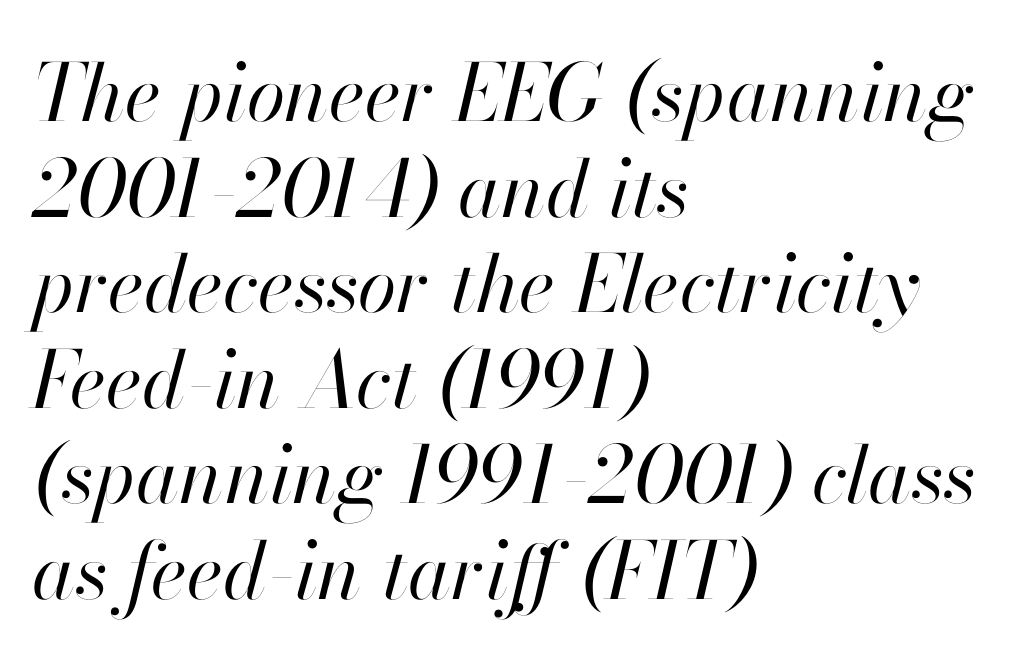
Q: Is the text bold? A: No.
Q: Is the text italic (slanted)? A: Yes, it leans right by about 13 degrees.
Q: Is the text underlined? A: No.
Q: How is the paragraph aligned? A: Left-aligned.
Q: Is the spacing between letters normal or unusually wide? A: Normal.
Q: Width (condensed, normal, or wide)? A: Normal.
Q: Stroke contrast? A: High.
Q: x-height? A: Small.
Q: Monospaced? A: No.
